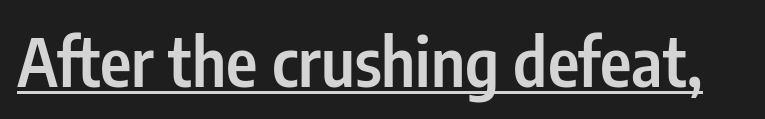
The image shows 67 px semibold, condensed sans-serif type, upright; set normal letter spacing, underlined; low stroke contrast and a medium x-height.
